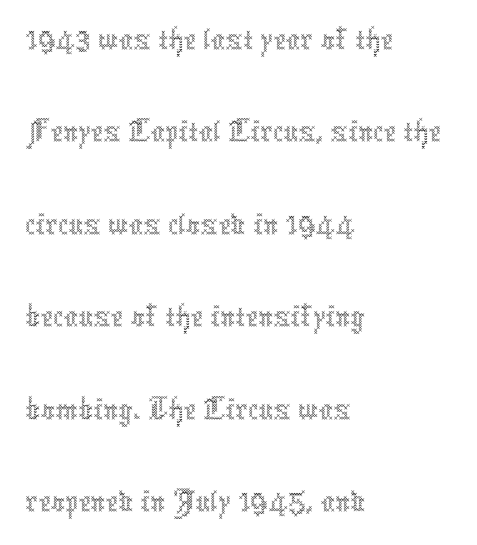
Q: Is the text bold? A: No.
Q: Is the text italic (slanted)? A: No, it is upright.
Q: Is the text underlined? A: No.
Q: How is the paragraph aligned? A: Left-aligned.
Q: Is the spacing between letters normal or unusually wide? A: Normal.
Q: Is the spacing between lines tight, normal or loose? A: Normal.
Q: Width (condensed, normal, or wide)? A: Condensed.
Q: x-height? A: Medium.
Q: Monospaced? A: No.
